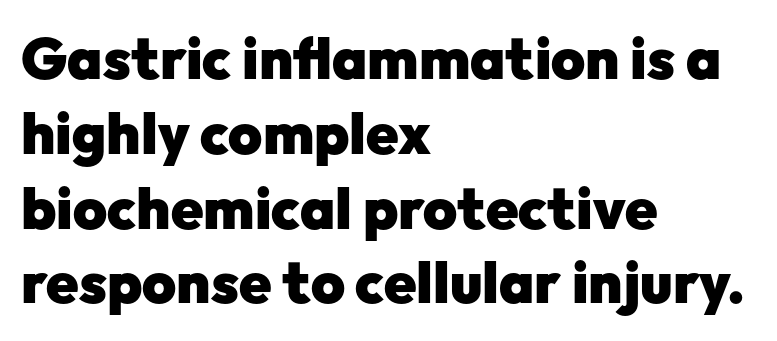
Vertical strokes here are truly vertical. Compared with a centered layout, this one pins lines to the left instead. Compared with typical body copy, the letter spacing here is the same. One glance says typical: line gaps are just what's usual. Each row of text sits above clean, open space.
